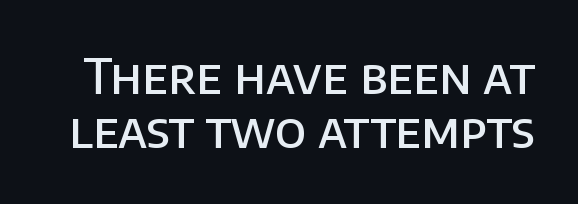
Stems and bowls a touch heavier than normal — semibold. Italic: no, the glyphs are upright roman. Examine the stroke ends and you'll find no serifs. Each letter keeps its own natural width here, so spacing adapts to shape. The face used here is rendered with its standard letterfit. Line spacing here is tight.
